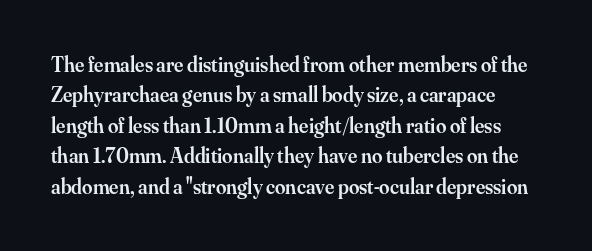
The image shows 21 px text type, upright; set normal line spacing (1.45x), normal letter spacing, not underlined.
